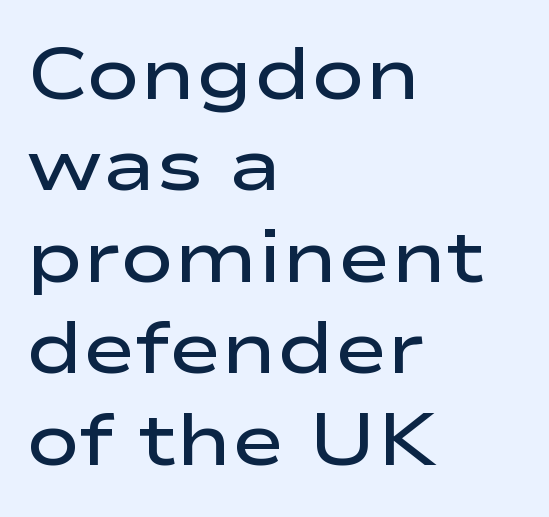
{"serif": "no", "italic": "no", "bold": "semi", "weight": "semibold", "width": "wide", "stroke_contrast": "low", "x_height": "medium", "monospaced": "no", "underline": "no", "align": "left", "line_spacing": "normal", "line_spacing_ratio": 1.27, "letter_spacing": "normal", "letter_spacing_em": 0.0, "glyph_px": 72}
